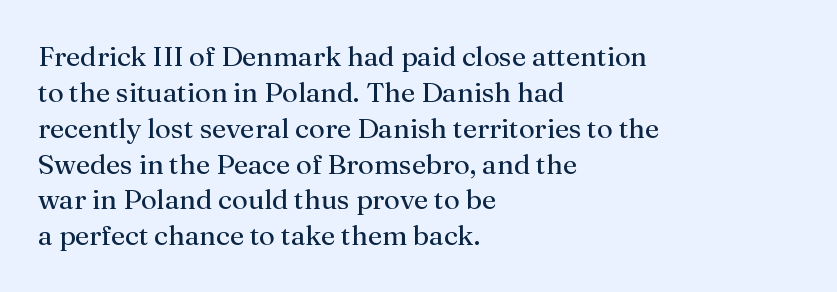
Q: Is the text bold? A: No.
Q: Is the text italic (slanted)? A: No, it is upright.
Q: Is the typeface a serif or a sans-serif typeface? A: Serif.
Q: Is the text underlined? A: No.
Q: How is the paragraph aligned? A: Left-aligned.
Q: Is the spacing between letters normal or unusually wide? A: Normal.
Q: Is the spacing between lines tight, normal or loose? A: Normal.
Q: Width (condensed, normal, or wide)? A: Normal.
Q: Stroke contrast? A: Medium.
Q: x-height? A: Medium.
Q: Monospaced? A: No.
